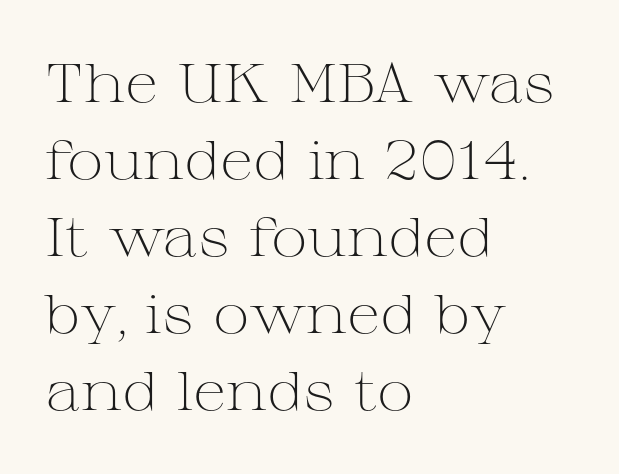
Are there feet on the stems? There are — it's a serif. Is the stroke heavy? The answer is a plain regular-or-lighter. A typesetter would call this proportional, since set widths differ per character. Ordinary non-slanted type is in use. A clean baseline with only descenders dipping below it. These lines keep a tight, regular rhythm from letter to letter.
